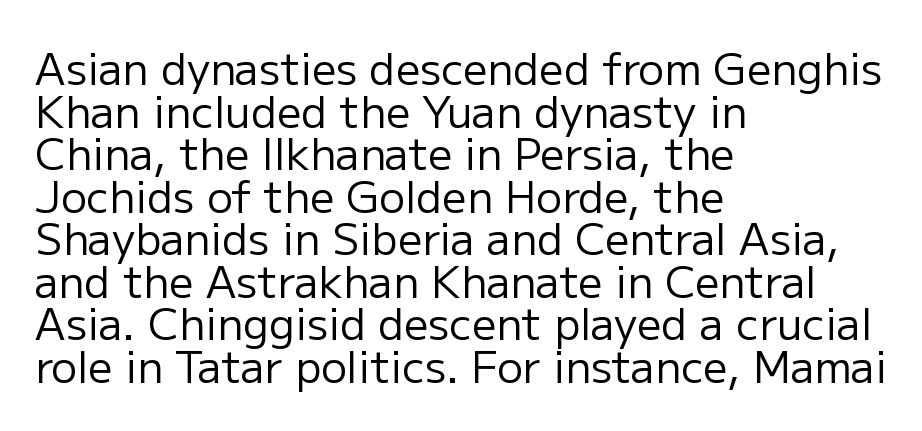
The image shows 43 px regular-weight sans-serif type, upright; set left-aligned, tight line spacing (0.99x), normal letter spacing, not underlined; low stroke contrast and a medium x-height.
